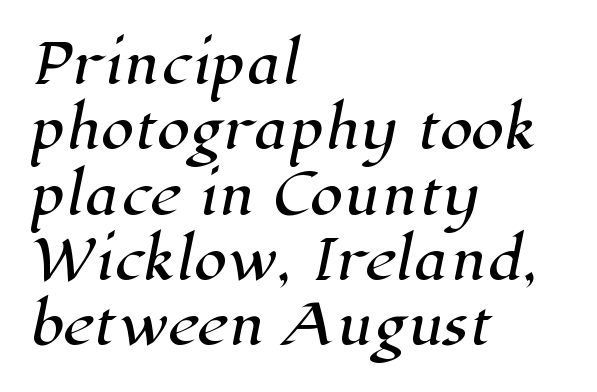
The image shows 54 px serif type; set left-aligned, line spacing 1.21x, normal letter spacing, not underlined; high stroke contrast and a medium x-height.
